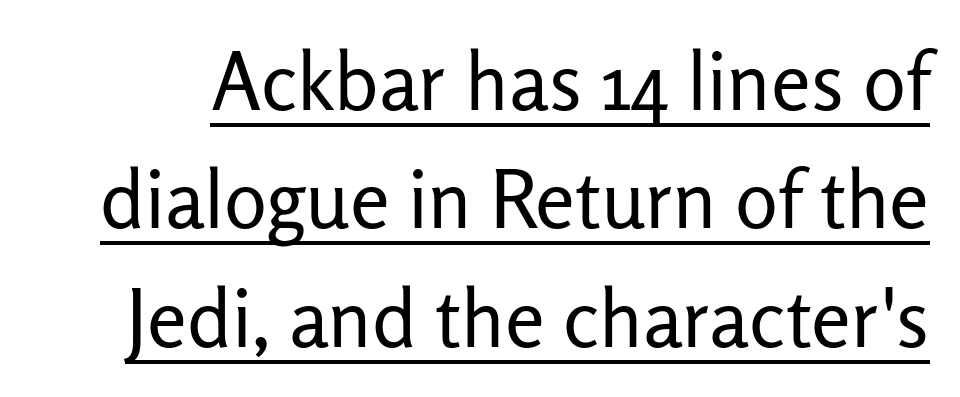
The image shows 80 px regular-weight sans-serif type, upright; set normal line spacing (1.48x), normal letter spacing, underlined; low stroke contrast and a medium x-height.
